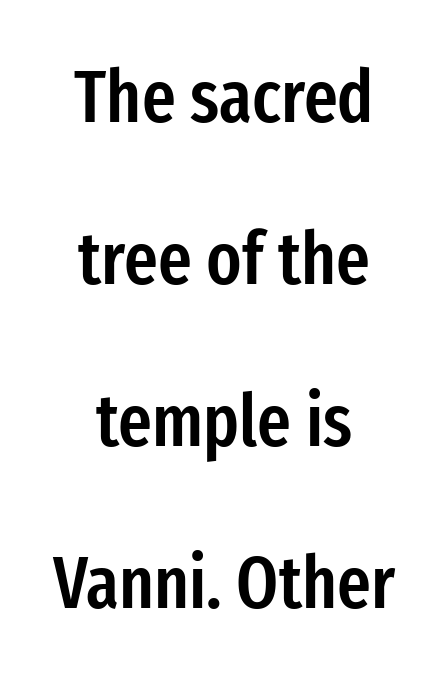
Q: Is the text bold? A: Semi-bold.
Q: Is the text italic (slanted)? A: No, it is upright.
Q: Is the typeface a serif or a sans-serif typeface? A: Sans-serif.
Q: Is the text underlined? A: No.
Q: How is the paragraph aligned? A: Centered.
Q: Is the spacing between letters normal or unusually wide? A: Normal.
Q: Is the spacing between lines tight, normal or loose? A: Loose.
Q: Width (condensed, normal, or wide)? A: Condensed.
Q: Stroke contrast? A: Low.
Q: x-height? A: Medium.
Q: Monospaced? A: No.
